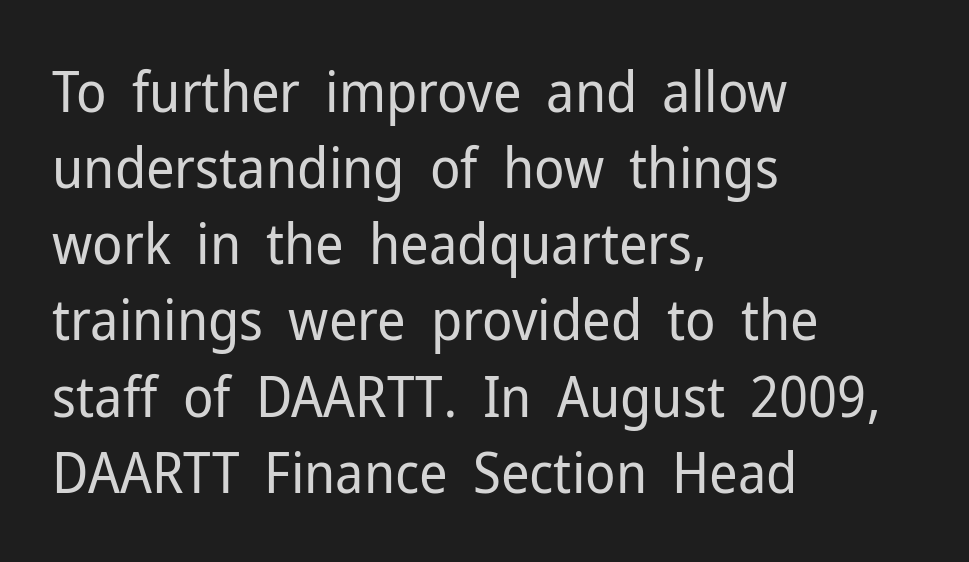
Caption: standard tracking, unaltered. The text was rendered using a sans face with plain stroke endings. The passage is arranged the way most books set body copy — flush left. Unmarked baselines from the first word to the last. A quiet, ordinary-to-light weight characterises the typeface.
